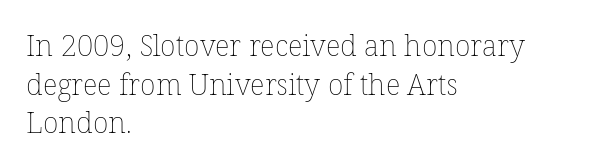
No italicization has been applied; the sample stays upright. Each letter keeps its own natural width here, so spacing adapts to shape. Regarding leading, the lines here are spaced in the standard way. Reading down the block, your eye returns to a fixed left position each line. The foot of each line stays bare and open. You could call the tracking neutral — neither tight nor loose.
